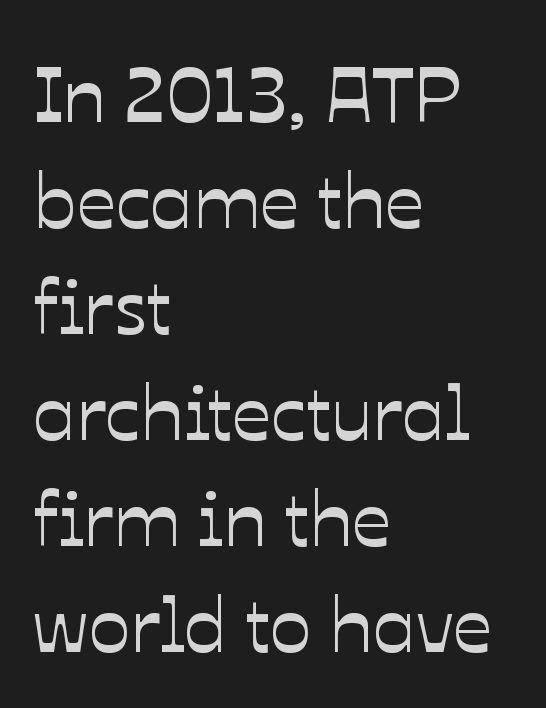
The image shows 78 px text type, upright; set left-aligned, normal line spacing (1.36x), normal letter spacing, not underlined; low stroke contrast and a medium x-height.
